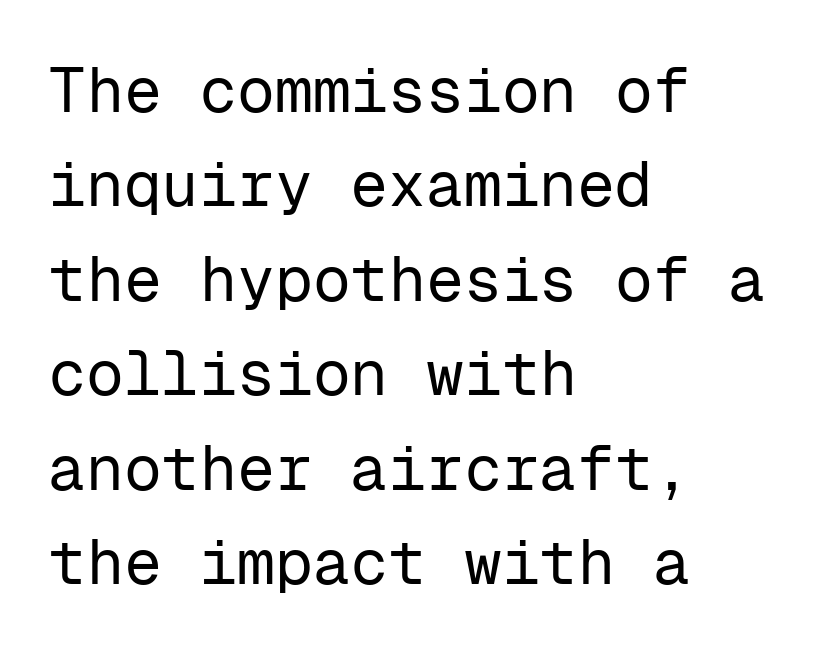
This is sans-serif lettering, the kind often seen on screens and signage. Each word holds together tightly as a unit, with standard inter-letter gaps. The words here are not underlined. The strokes are not fattened; the text isn't bold. The rendering uses typewriter-style spacing with identical character cells. Typeset ragged right — the left edge is the straight one.
